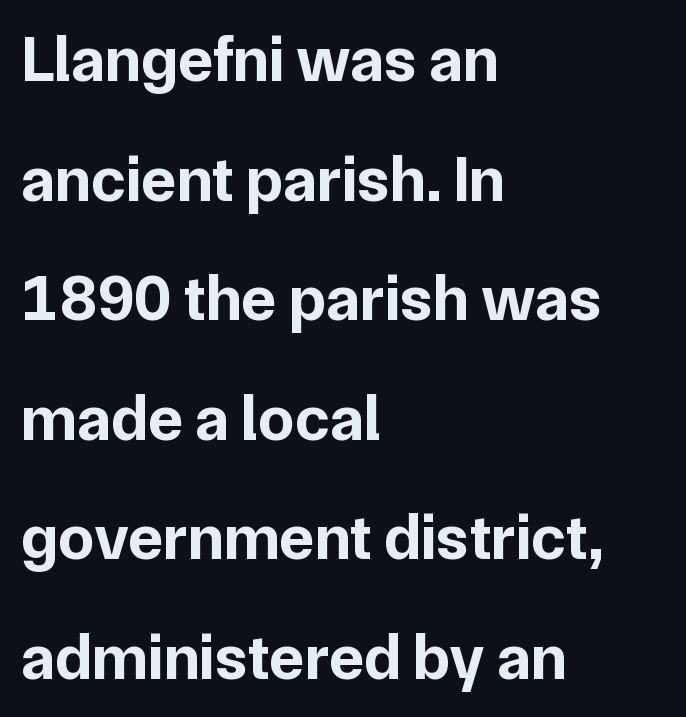
{"serif": "no", "italic": "no", "bold": "yes", "weight": "bold", "width": "normal", "stroke_contrast": "low", "x_height": "medium", "monospaced": "no", "underline": "no", "align": "left", "line_spacing_ratio": 1.84, "letter_spacing": "normal", "letter_spacing_em": 0.0, "glyph_px": 65}
